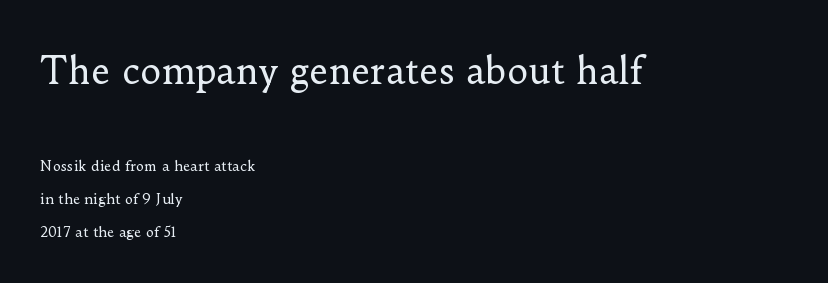
Casual observation: everything's shoved over to the left. Notice how the stems are strictly vertical — no italics here. Stroke mass is kept to a normal reading level or below. This sample uses plain, unmodified letter spacing. Size hierarchy here favors the leading block over the trailing one. Words float on clear page, feet unadorned.
